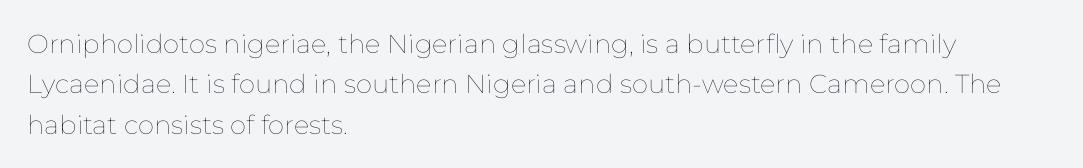
The image shows 26 px text type, upright; set left-aligned, normal line spacing (1.55x), normal letter spacing, not underlined.
